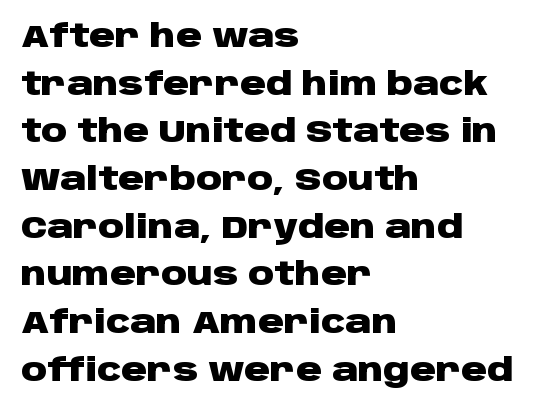
The image shows 32 px heavy, wide sans-serif type, upright; set left-aligned, normal line spacing (1.49x), normal letter spacing, not underlined; low stroke contrast and a large x-height.
